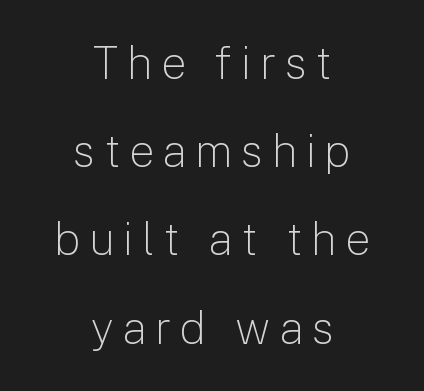
{"serif": "no", "italic": "no", "bold": "no", "weight": "light", "width": "normal", "stroke_contrast": "low", "x_height": "medium", "monospaced": "no", "underline": "no", "align": "center", "line_spacing": "loose", "line_spacing_ratio": 1.96, "glyph_px": 45}
